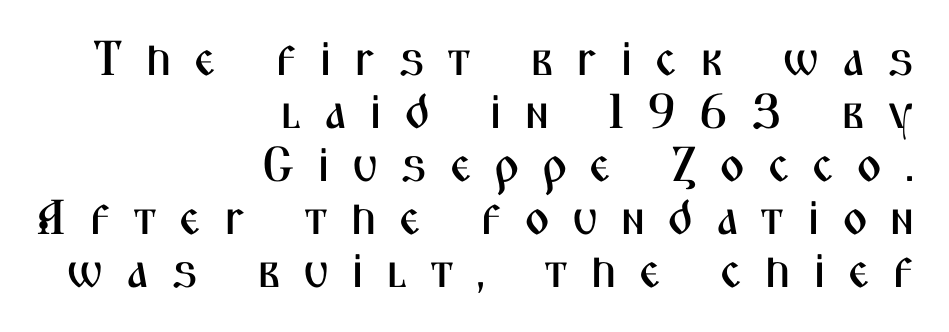
The string is rendered with underlining switched off. The passage is arranged like a letterhead date or caption credit — flush right. The letters stand upright; this is a roman face. What kind of face is this? One without serifs — a sans. Glyph-to-glyph distance is far greater than everyday printed text. Honestly, the rows look squashed on top of each other.
